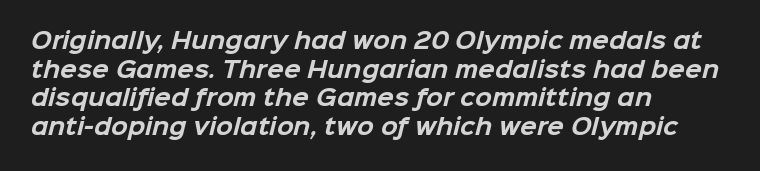
The image shows 22 px bold type; set left-aligned, normal line spacing (1.3x), normal letter spacing, not underlined.
